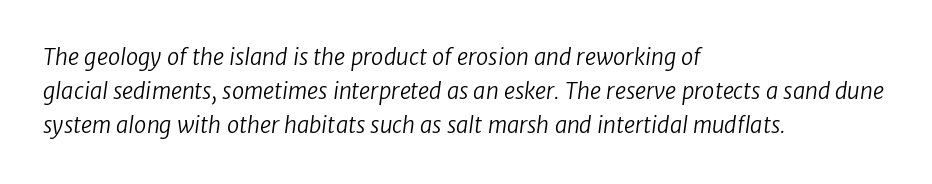
{"bold": "no", "underline": "no", "align": "left", "line_spacing": "normal", "line_spacing_ratio": 1.55, "letter_spacing": "normal", "letter_spacing_em": 0.0, "glyph_px": 22}
